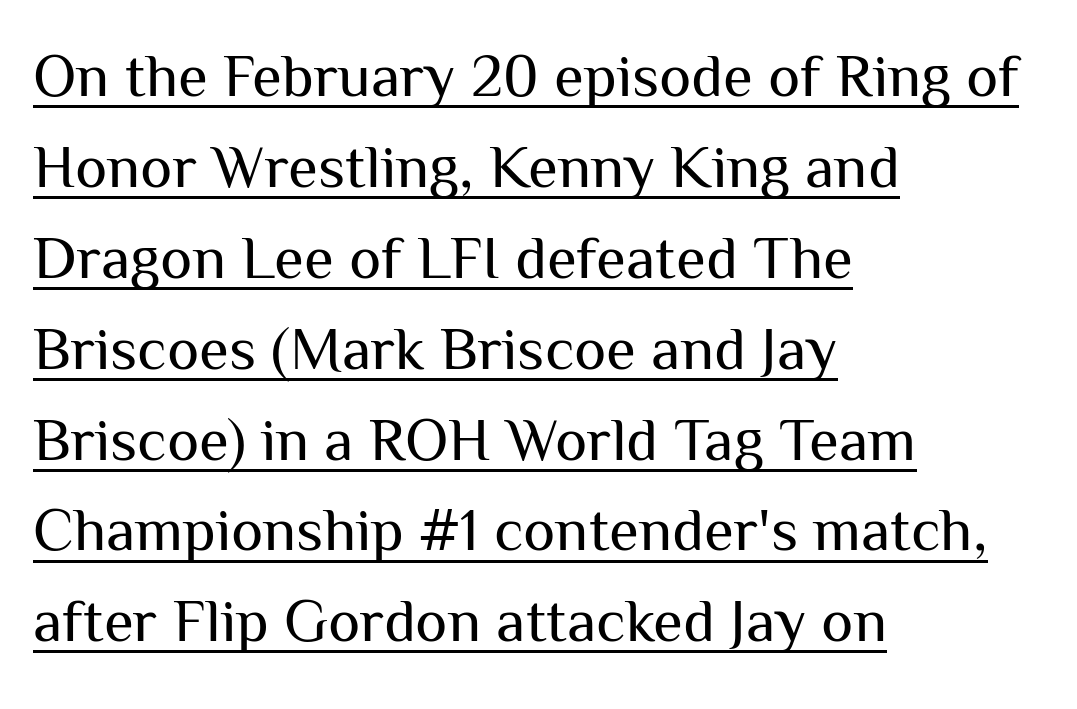
Q: Is the text bold? A: No.
Q: Is the text italic (slanted)? A: No, it is upright.
Q: Is the typeface a serif or a sans-serif typeface? A: Sans-serif.
Q: Is the text underlined? A: Yes.
Q: How is the paragraph aligned? A: Left-aligned.
Q: Is the spacing between letters normal or unusually wide? A: Normal.
Q: Is the spacing between lines tight, normal or loose? A: Normal.
Q: Width (condensed, normal, or wide)? A: Normal.
Q: Stroke contrast? A: Medium.
Q: x-height? A: Medium.
Q: Monospaced? A: No.
